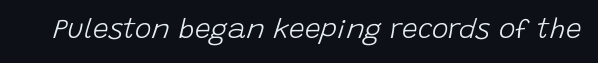
{"italic": "yes", "lean": "right", "slant_degrees": 15, "bold": "no", "weight": "light", "width": "normal", "stroke_contrast": "low", "x_height": "large", "monospaced": "no", "underline": "no", "letter_spacing": "normal", "letter_spacing_em": 0.0, "glyph_px": 28}
